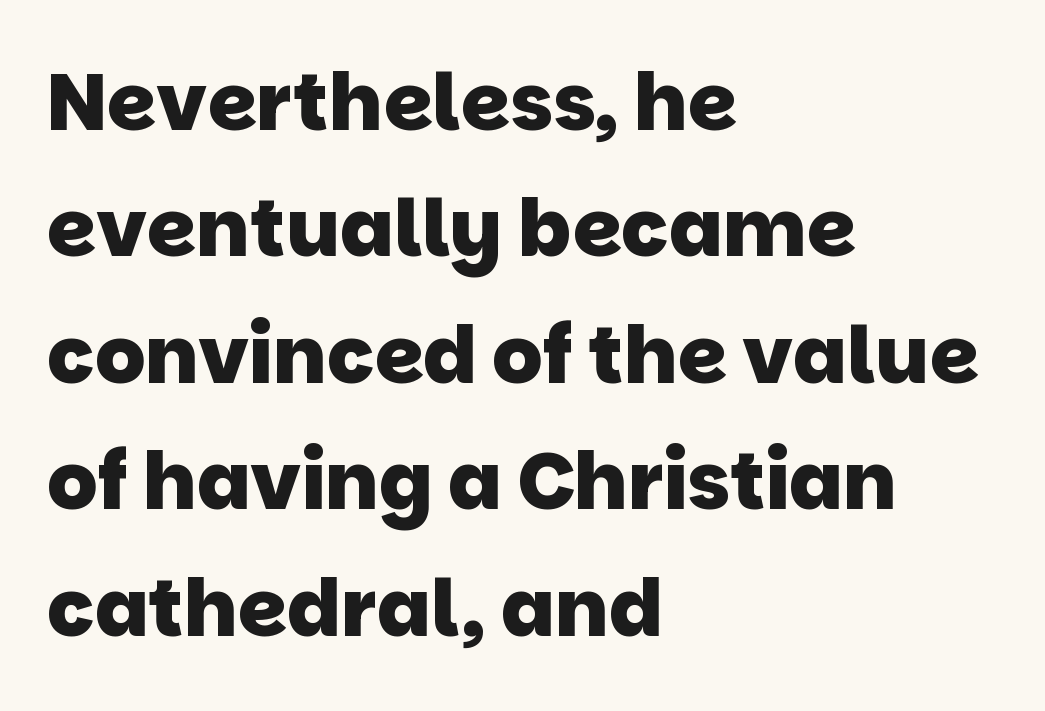
Q: Is the text bold? A: Yes.
Q: Is the typeface a serif or a sans-serif typeface? A: Sans-serif.
Q: Is the text underlined? A: No.
Q: How is the paragraph aligned? A: Left-aligned.
Q: Is the spacing between letters normal or unusually wide? A: Normal.
Q: Is the spacing between lines tight, normal or loose? A: Normal.
Q: Width (condensed, normal, or wide)? A: Normal.
Q: Stroke contrast? A: Low.
Q: x-height? A: Large.
Q: Monospaced? A: No.
